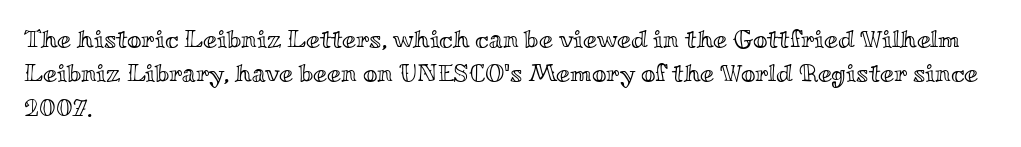
Q: Is the text italic (slanted)? A: No, it is upright.
Q: Is the text underlined? A: No.
Q: How is the paragraph aligned? A: Left-aligned.
Q: Is the spacing between letters normal or unusually wide? A: Normal.
Q: Is the spacing between lines tight, normal or loose? A: Normal.
